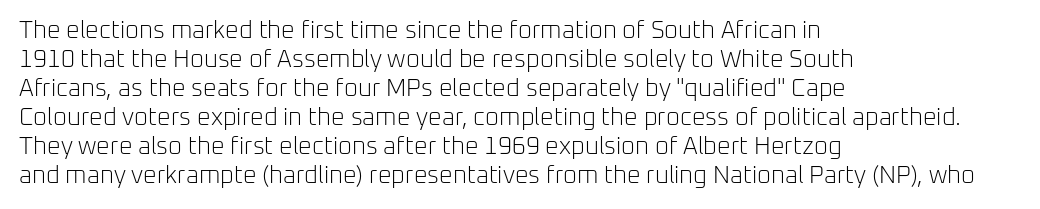
{"italic": "no", "bold": "no", "underline": "no", "align": "left", "line_spacing_ratio": 1.21, "letter_spacing": "normal", "letter_spacing_em": 0.0, "glyph_px": 24}
